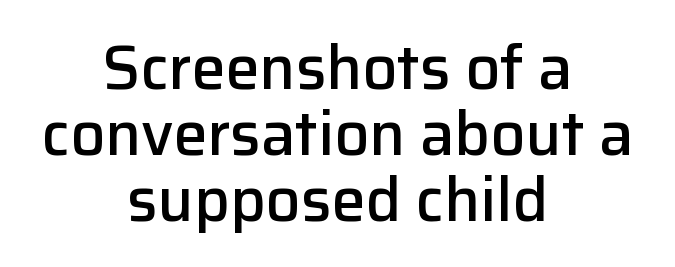
Q: Is the text bold? A: Semi-bold.
Q: Is the text italic (slanted)? A: No, it is upright.
Q: Is the typeface a serif or a sans-serif typeface? A: Sans-serif.
Q: Is the text underlined? A: No.
Q: How is the paragraph aligned? A: Centered.
Q: Is the spacing between letters normal or unusually wide? A: Normal.
Q: Is the spacing between lines tight, normal or loose? A: Tight.
Q: Width (condensed, normal, or wide)? A: Normal.
Q: Stroke contrast? A: Low.
Q: x-height? A: Medium.
Q: Monospaced? A: No.
